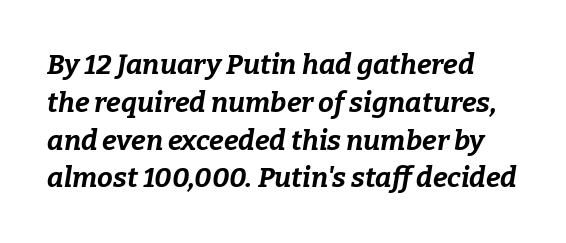
The image shows 28 px bold type, italic (leaning right); set normal line spacing (1.35x), normal letter spacing, not underlined; low stroke contrast and a medium x-height.
